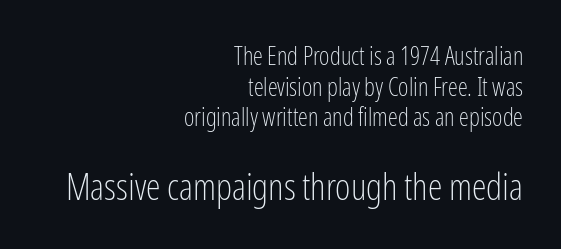
The image shows 37 px light, condensed sans-serif type, upright; set right-aligned, line spacing 1.23x, normal letter spacing, not underlined; the second (bottom) block is 1.48x larger; low stroke contrast and a medium x-height.
